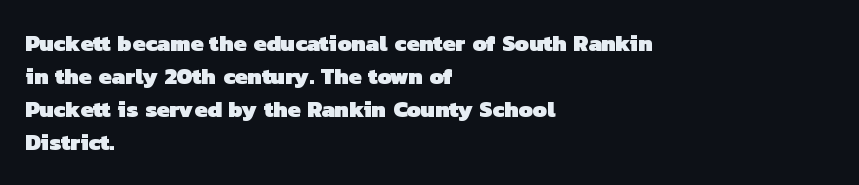
Check the space under the baseline: it is left empty. These lines carry a lot of weight — the face is fully bold. Compared with a centered layout, this one pins lines to the left instead. The horizontal fit of the characters is conventional and even. Interline gaps are of average width in this sample.
